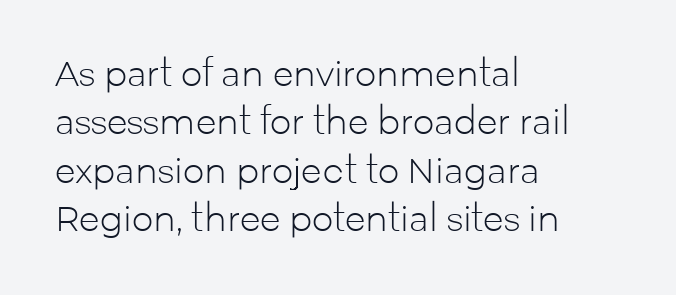
{"serif": "no", "italic": "no", "bold": "no", "weight": "light", "width": "normal", "stroke_contrast": "low", "x_height": "medium", "monospaced": "no", "underline": "no", "align": "left", "line_spacing": "normal", "line_spacing_ratio": 1.42, "letter_spacing": "normal", "letter_spacing_em": 0.0, "glyph_px": 34}
